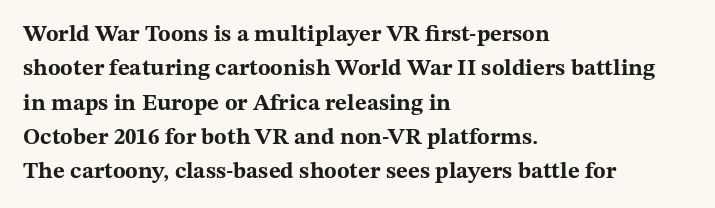
The space directly below the letters is spotless. Interline gaps are of average width in this sample. Ascenders rise straight up at ninety degrees. The rendering anchors every line to the left-hand side. The horizontal fit of the characters is conventional and even. The sample has been set heavy, in full bold.
